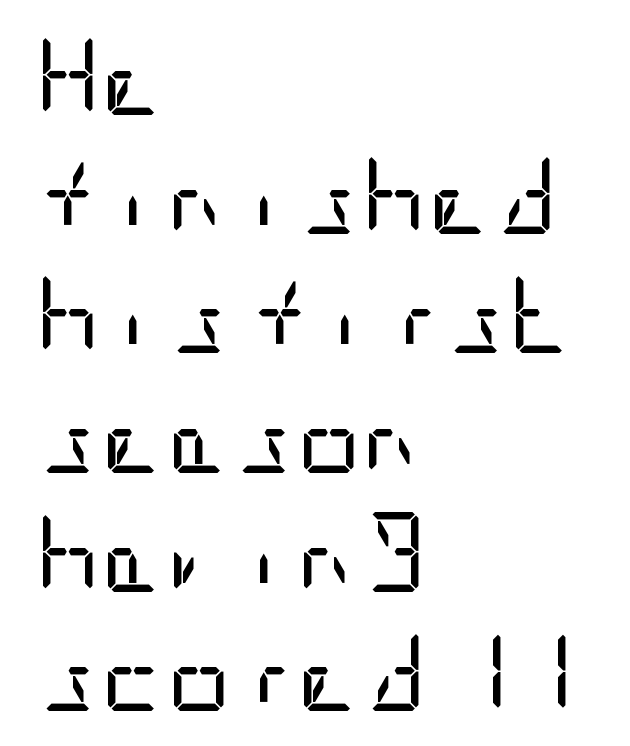
Q: Is the text bold? A: No.
Q: Is the text italic (slanted)? A: No, it is upright.
Q: Is the typeface a serif or a sans-serif typeface? A: Sans-serif.
Q: Is the text underlined? A: No.
Q: How is the paragraph aligned? A: Left-aligned.
Q: Is the spacing between letters normal or unusually wide? A: Normal.
Q: Is the spacing between lines tight, normal or loose? A: Normal.
Q: Width (condensed, normal, or wide)? A: Condensed.
Q: Stroke contrast? A: Low.
Q: x-height? A: Large.
